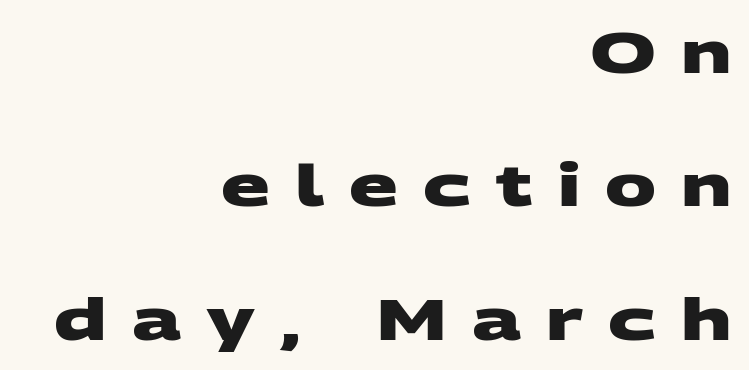
The image shows 57 px heavy, wide sans-serif type; set right-aligned, loose line spacing (2.34x), unusually wide letter spacing (+0.44 em), not underlined; medium stroke contrast and a large x-height.
